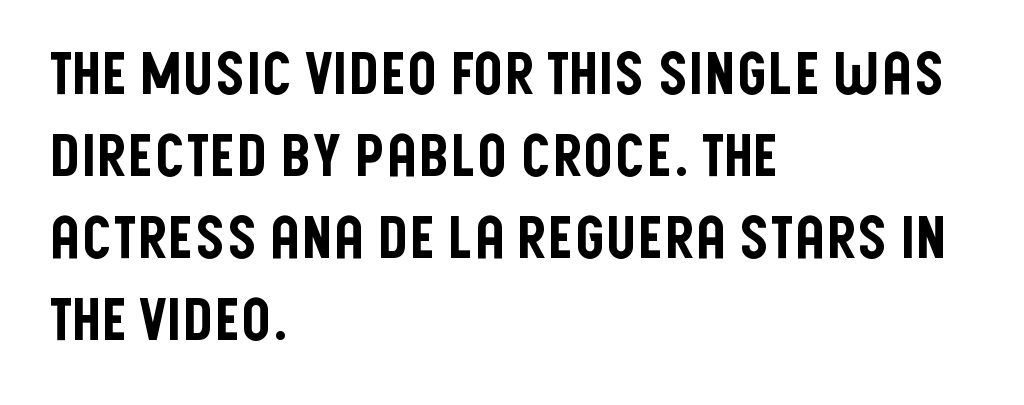
The image shows 59 px condensed sans-serif type, upright; set left-aligned, normal line spacing (1.39x), normal letter spacing, not underlined; low stroke contrast and a large x-height.
